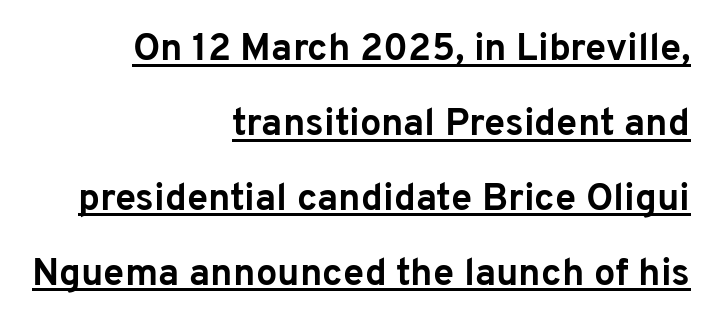
{"serif": "no", "italic": "no", "bold": "yes", "weight": "bold", "width": "normal", "stroke_contrast": "low", "x_height": "medium", "monospaced": "no", "underline": "yes", "align": "right", "line_spacing": "loose", "line_spacing_ratio": 1.97, "letter_spacing": "normal", "letter_spacing_em": 0.0, "glyph_px": 38}
